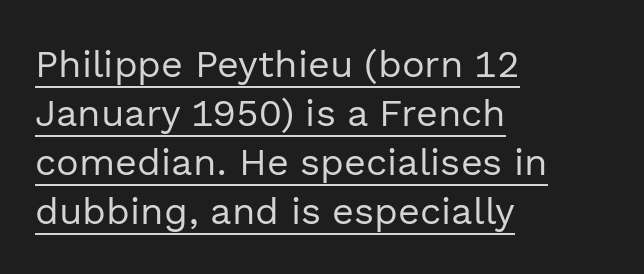
{"serif": "no", "italic": "no", "bold": "no", "weight": "regular", "width": "normal", "x_height": "medium", "monospaced": "no", "underline": "yes", "align": "left", "line_spacing": "normal", "line_spacing_ratio": 1.29, "letter_spacing": "normal", "letter_spacing_em": 0.0, "glyph_px": 38}
